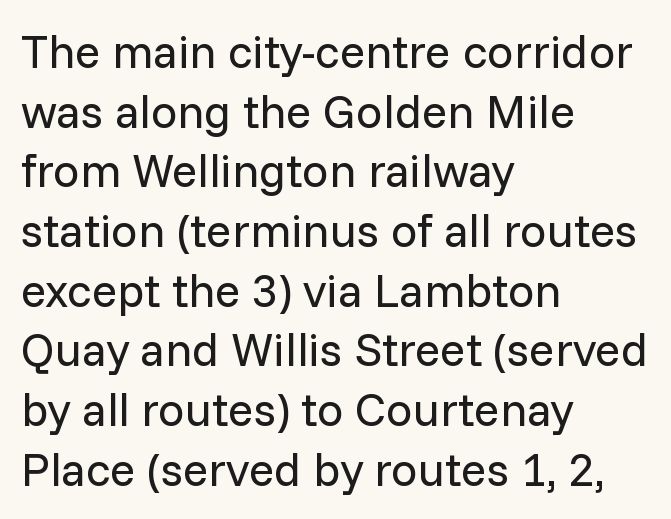
{"serif": "no", "italic": "no", "bold": "no", "weight": "regular", "width": "normal", "stroke_contrast": "low", "x_height": "medium", "monospaced": "no", "underline": "no", "align": "left", "line_spacing": "normal", "line_spacing_ratio": 1.27, "letter_spacing": "normal", "letter_spacing_em": 0.0, "glyph_px": 47}
